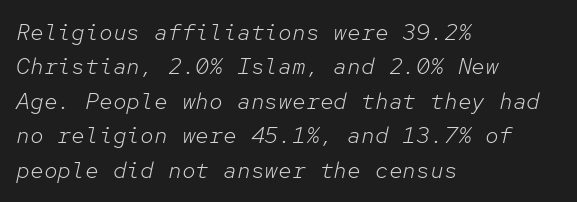
The image shows 23 px text type, italic (leaning right); set left-aligned, normal line spacing (1.5x), normal letter spacing, not underlined.
